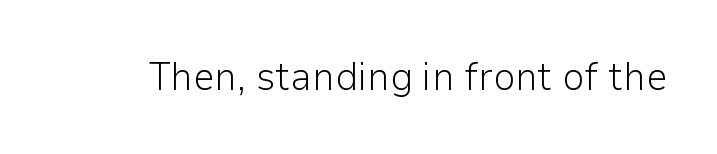
{"serif": "no", "italic": "no", "bold": "no", "weight": "light", "width": "normal", "stroke_contrast": "low", "x_height": "medium", "monospaced": "no", "underline": "no", "letter_spacing": "normal", "letter_spacing_em": 0.0, "glyph_px": 39}
